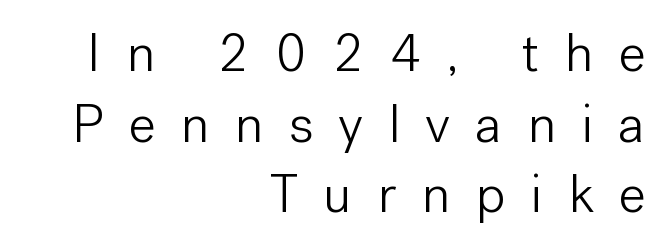
The image shows 54 px light sans-serif type, upright; set right-aligned, normal line spacing (1.31x), unusually wide letter spacing (+0.46 em), not underlined; low stroke contrast and a medium x-height.
